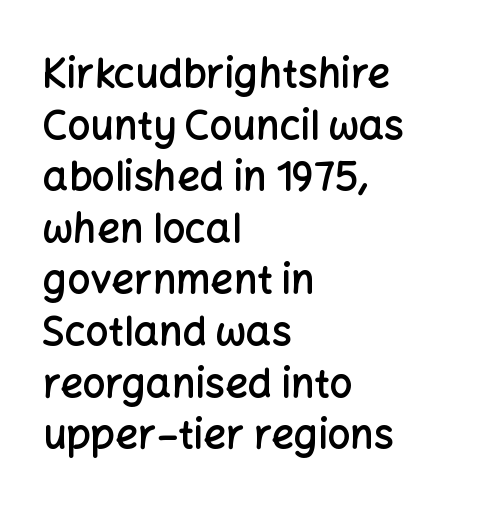
Honestly, the row spacing looks completely unremarkable. This sample is left-justified, so line endings fall wherever the words run out. Honestly, the letter spacing is just normal — you wouldn't notice it. The font family rendered here belongs to the sans-serif group. A roman cut, with each character standing at attention. Bare-footed words on every line.
